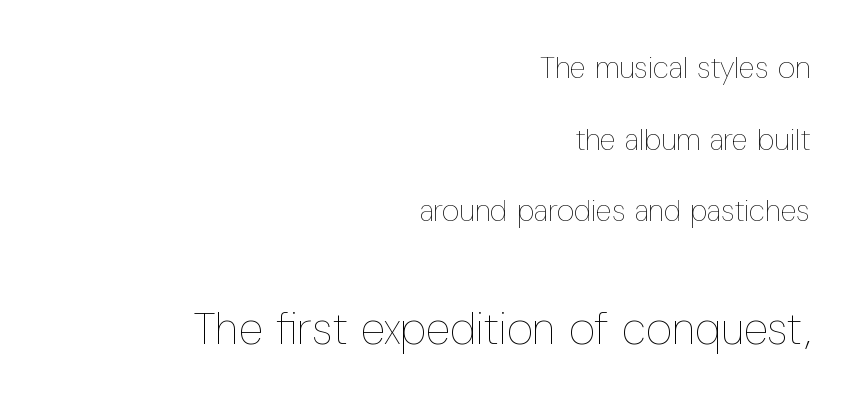
Q: Is the text bold? A: No.
Q: Is the text italic (slanted)? A: No, it is upright.
Q: Is the text underlined? A: No.
Q: How is the paragraph aligned? A: Right-aligned.
Q: Is the spacing between letters normal or unusually wide? A: Normal.
Q: Is the spacing between lines tight, normal or loose? A: Loose.
Q: Which block of text is set in a larger size, the first (top) or the second (bottom)? A: The second (bottom) one.
Q: Width (condensed, normal, or wide)? A: Condensed.
Q: Stroke contrast? A: Low.
Q: x-height? A: Medium.
Q: Monospaced? A: No.
